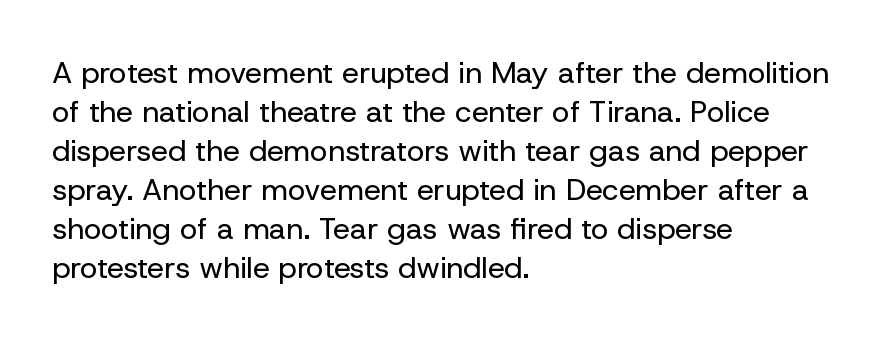
The space between consecutive lines is moderate. Letterform terminals end flat and unadorned throughout the passage. Between one letter and the next there's only the usual sliver of space. The area under the type is left untouched.
